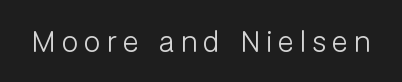
{"serif": "no", "italic": "no", "bold": "no", "weight": "light", "width": "normal", "stroke_contrast": "low", "x_height": "medium", "monospaced": "no", "underline": "no", "letter_spacing": "wide", "letter_spacing_em": 0.2, "glyph_px": 30}
